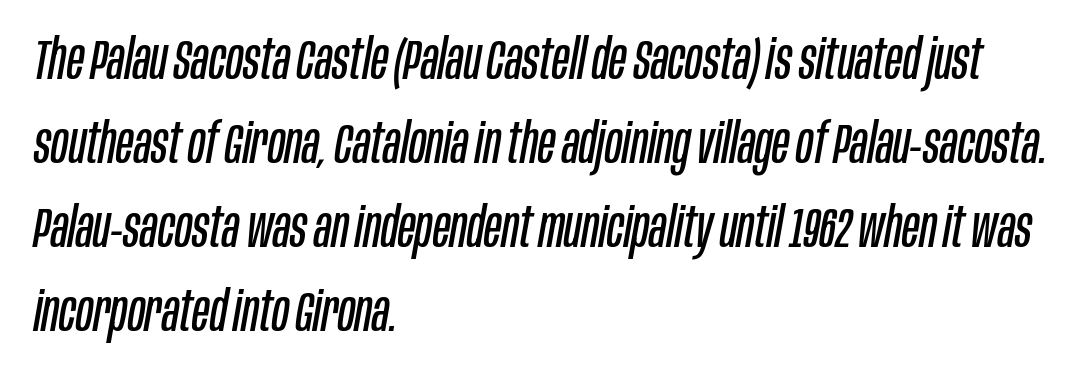
{"italic": "yes", "lean": "right", "slant_degrees": 10, "bold": "no", "weight": "regular", "width": "condensed", "stroke_contrast": "low", "x_height": "large", "monospaced": "no", "underline": "no", "align": "left", "line_spacing": "normal", "line_spacing_ratio": 1.5, "letter_spacing": "normal", "letter_spacing_em": 0.0, "glyph_px": 56}
